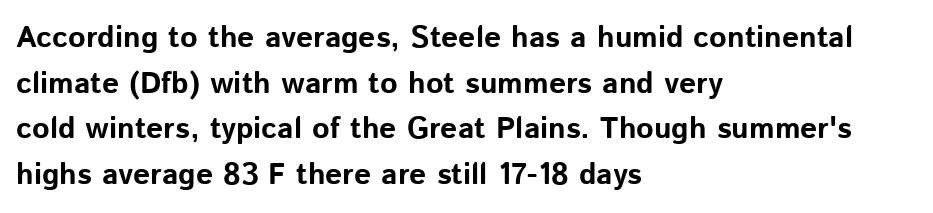
{"serif": "no", "italic": "no", "bold": "yes", "weight": "bold", "width": "normal", "stroke_contrast": "low", "x_height": "medium", "monospaced": "no", "underline": "no", "align": "left", "line_spacing": "normal", "line_spacing_ratio": 1.52, "letter_spacing": "normal", "letter_spacing_em": 0.0, "glyph_px": 30}
